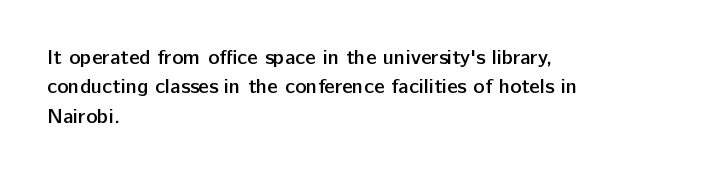
The space between consecutive lines is moderate. Its strokes are somewhat broadened, the hallmark of semibold type. Tracking value appears to be zero — textbook default spacing. These lines are set flush left with a ragged right edge. Underlining? Definitely not there. If you drew a line through each stem, it would be perfectly vertical.
